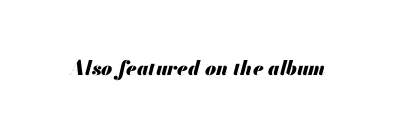
This rendering features lettering with no underline. Nothing unusual about the tracking: characters are spaced as the font intends. Characters are canted at an angle relative to the baseline's perpendicular. Look at the stroke-to-counter ratio: heavy, a bold.
